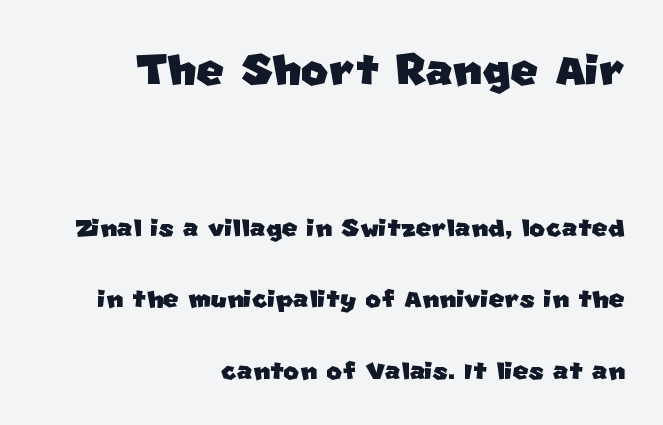
The image shows 59 px sans-serif type; set right-aligned, loose line spacing (2.1x), normal letter spacing, not underlined; the first (top) block is 1.74x larger; low stroke contrast and a large x-height.
